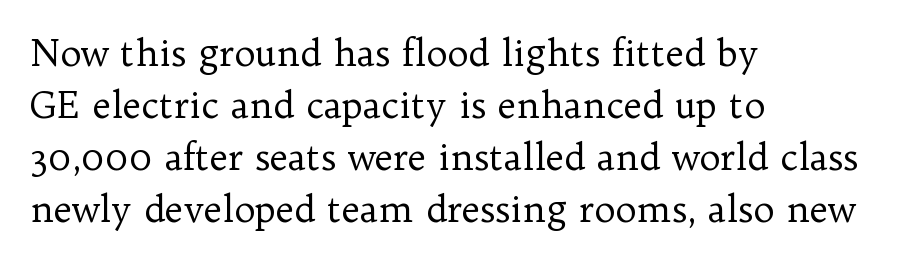
Q: Is the text bold? A: No.
Q: Is the text italic (slanted)? A: No, it is upright.
Q: Is the typeface a serif or a sans-serif typeface? A: Serif.
Q: Is the text underlined? A: No.
Q: How is the paragraph aligned? A: Left-aligned.
Q: Is the spacing between letters normal or unusually wide? A: Normal.
Q: Is the spacing between lines tight, normal or loose? A: Normal.
Q: Width (condensed, normal, or wide)? A: Normal.
Q: Stroke contrast? A: Low.
Q: x-height? A: Medium.
Q: Monospaced? A: No.
